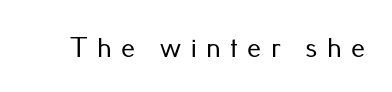
The image shows 28 px sans-serif type, upright; set unusually wide letter spacing (+0.34 em), not underlined; low stroke contrast and a small x-height.
